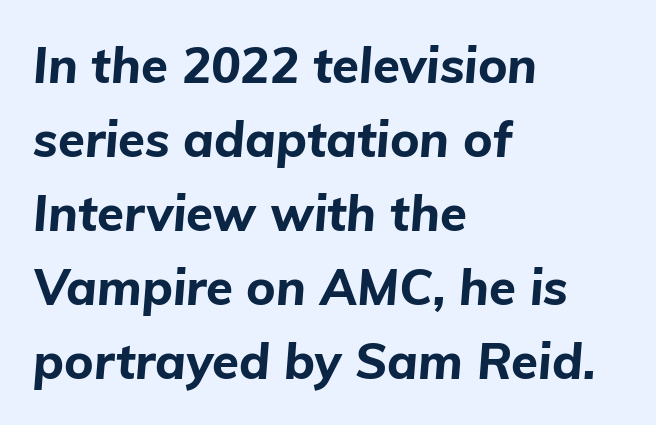
Q: Is the text bold? A: Yes.
Q: Is the text italic (slanted)? A: Yes, it leans right by about 5 degrees.
Q: Is the text underlined? A: No.
Q: How is the paragraph aligned? A: Left-aligned.
Q: Is the spacing between letters normal or unusually wide? A: Normal.
Q: Is the spacing between lines tight, normal or loose? A: Normal.
Q: Width (condensed, normal, or wide)? A: Normal.
Q: Stroke contrast? A: Low.
Q: x-height? A: Medium.
Q: Monospaced? A: No.
